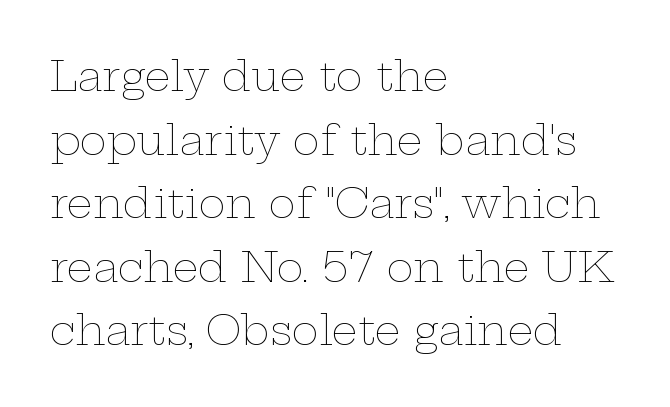
The image shows 41 px thin, wide type, upright; set left-aligned, normal line spacing (1.55x), normal letter spacing, not underlined; low stroke contrast and a medium x-height.
